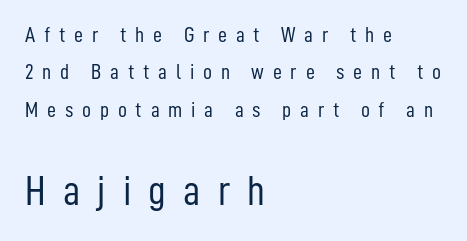
Q: Is the text bold? A: No.
Q: Is the text italic (slanted)? A: No, it is upright.
Q: Is the typeface a serif or a sans-serif typeface? A: Sans-serif.
Q: Is the text underlined? A: No.
Q: How is the paragraph aligned? A: Left-aligned.
Q: Is the spacing between letters normal or unusually wide? A: Unusually wide.
Q: Is the spacing between lines tight, normal or loose? A: Normal.
Q: Which block of text is set in a larger size, the first (top) or the second (bottom)? A: The second (bottom) one.
Q: Width (condensed, normal, or wide)? A: Condensed.
Q: Stroke contrast? A: Low.
Q: x-height? A: Medium.
Q: Monospaced? A: No.
